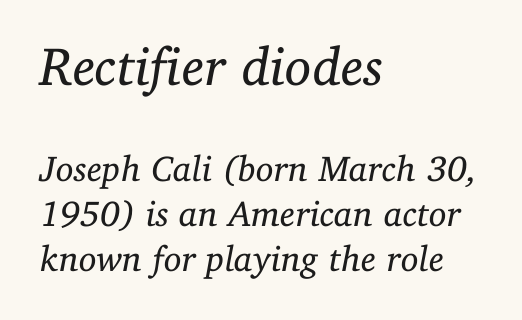
These lines are rendered in a variable-pitch font. What kind of face is this? One with serifs. Nobody drew a line under any word here. Quick note: interline space is typical.
